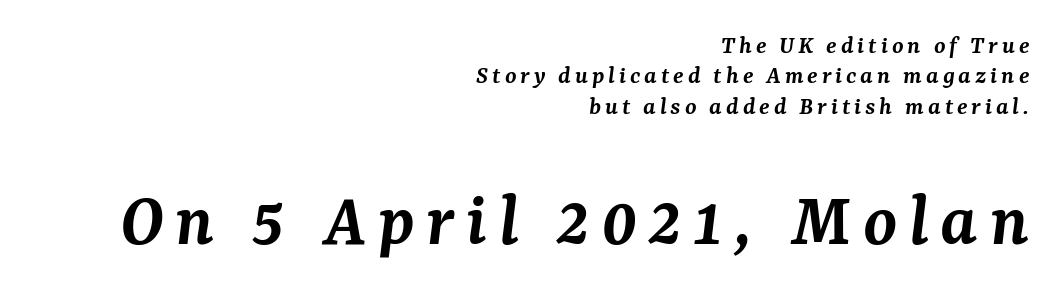
Q: Is the text bold? A: Semi-bold.
Q: Is the text italic (slanted)? A: Yes, it leans right by about 7 degrees.
Q: Is the typeface a serif or a sans-serif typeface? A: Serif.
Q: Is the text underlined? A: No.
Q: How is the paragraph aligned? A: Right-aligned.
Q: Which block of text is set in a larger size, the first (top) or the second (bottom)? A: The second (bottom) one.
Q: Width (condensed, normal, or wide)? A: Normal.
Q: Stroke contrast? A: Medium.
Q: x-height? A: Medium.
Q: Monospaced? A: No.
